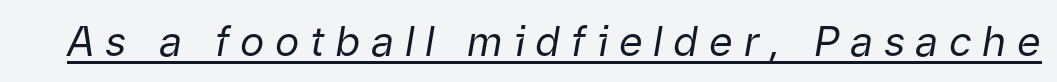
The rendering uses the underline text-decoration. Does the lettering tilt? It does — this is italic. Looks like regular typesetting: each glyph gets only the width it needs. The letters are spread apart with noticeably loose tracking. Is this a heavy cut? Hardly; it is regular or lighter.
